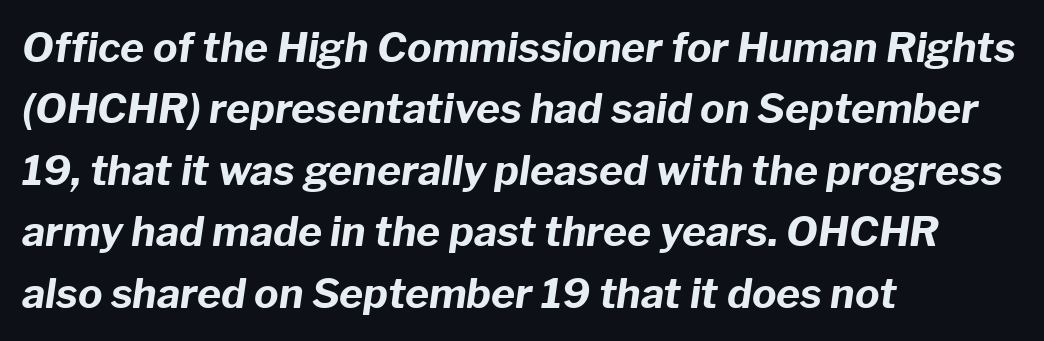
The image shows 41 px bold type, italic (leaning right); set left-aligned, normal line spacing (1.5x), normal letter spacing, not underlined; low stroke contrast and a medium x-height.
